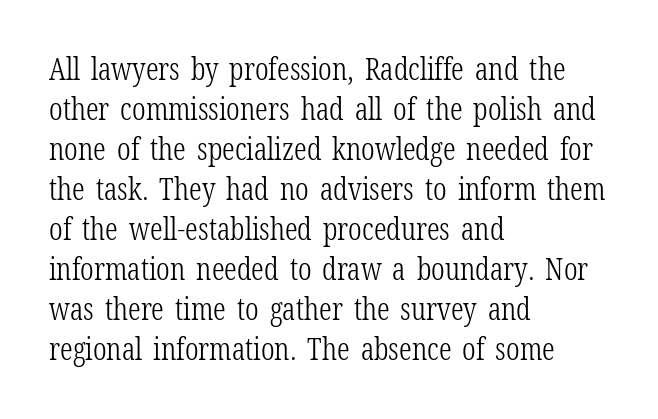
{"serif": "yes", "italic": "no", "bold": "no", "weight": "light", "width": "condensed", "stroke_contrast": "low", "x_height": "medium", "monospaced": "no", "underline": "no", "align": "left", "line_spacing": "normal", "line_spacing_ratio": 1.29, "letter_spacing": "normal", "letter_spacing_em": 0.0, "glyph_px": 31}
